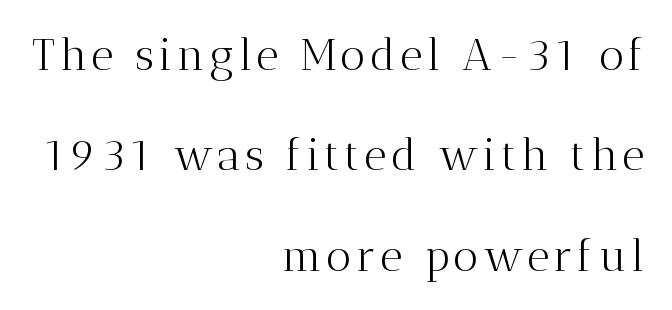
{"serif": "yes", "italic": "no", "bold": "no", "weight": "light", "width": "normal", "stroke_contrast": "medium", "x_height": "medium", "monospaced": "no", "underline": "no", "align": "right", "line_spacing": "loose", "line_spacing_ratio": 2.28, "glyph_px": 44}
